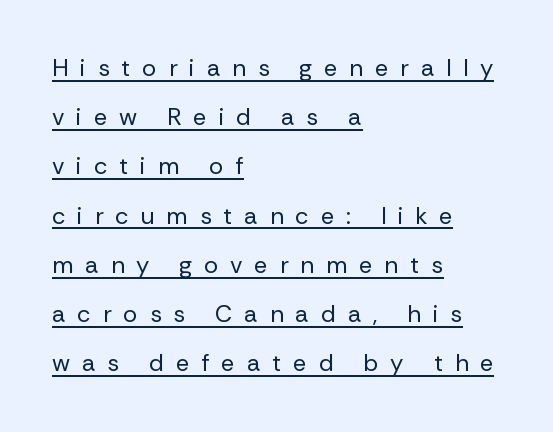
Q: Is the text bold? A: No.
Q: Is the text italic (slanted)? A: No, it is upright.
Q: Is the text underlined? A: Yes.
Q: How is the paragraph aligned? A: Left-aligned.
Q: Is the spacing between letters normal or unusually wide? A: Unusually wide.
Q: Is the spacing between lines tight, normal or loose? A: Loose.
